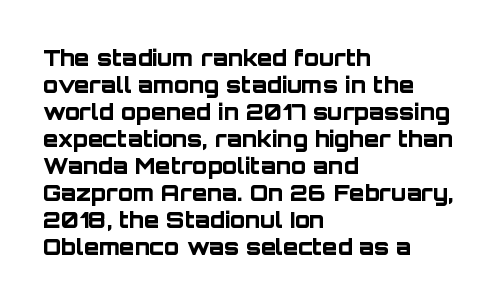
{"italic": "no", "bold": "yes", "underline": "no", "align": "left", "line_spacing_ratio": 1.23, "letter_spacing": "normal", "letter_spacing_em": 0.0, "glyph_px": 22}
